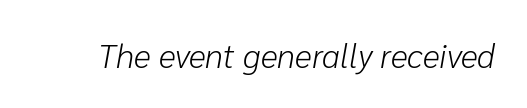
The image shows 33 px light type, italic (leaning right); set normal letter spacing, not underlined; low stroke contrast and a medium x-height.
